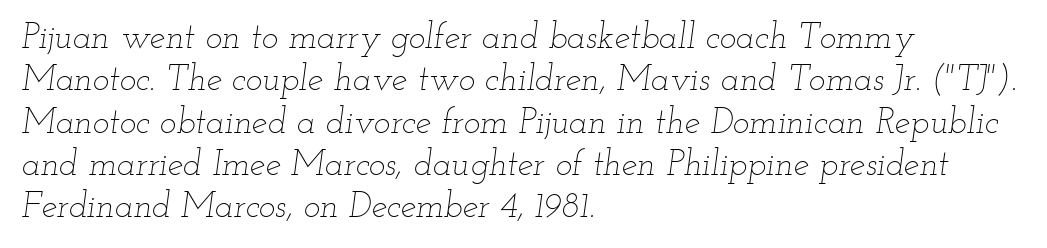
{"italic": "yes", "lean": "right", "slant_degrees": 12, "bold": "no", "weight": "thin", "width": "wide", "stroke_contrast": "low", "x_height": "small", "monospaced": "no", "underline": "no", "align": "left", "line_spacing_ratio": 1.21, "letter_spacing": "normal", "letter_spacing_em": 0.0, "glyph_px": 35}
